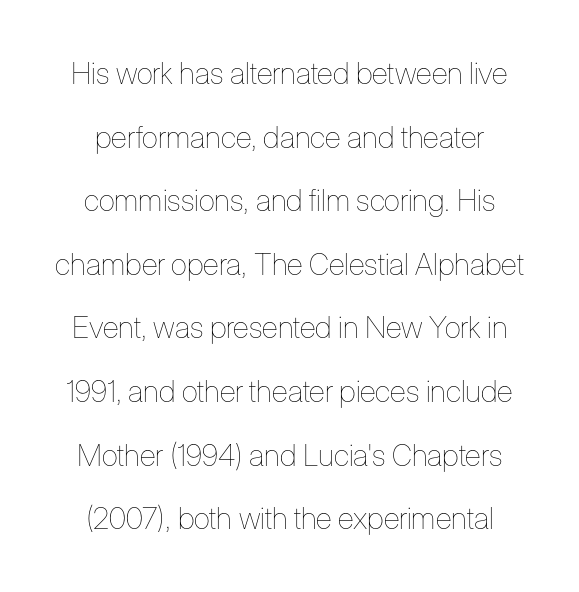
Q: Is the text bold? A: No.
Q: Is the text italic (slanted)? A: No, it is upright.
Q: Is the text underlined? A: No.
Q: Is the spacing between letters normal or unusually wide? A: Normal.
Q: Is the spacing between lines tight, normal or loose? A: Loose.
Q: Width (condensed, normal, or wide)? A: Condensed.
Q: Stroke contrast? A: Low.
Q: x-height? A: Medium.
Q: Monospaced? A: No.
